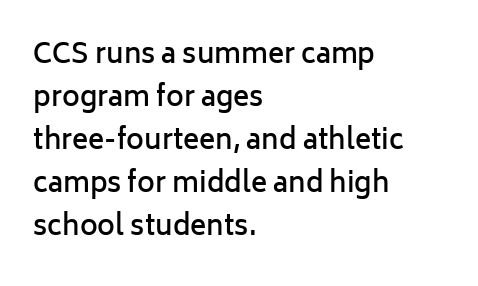
Decoration check: the copy has no underline. A classic flush-left, rag-right setting is used for this passage. Notice how descenders clear the ascenders below comfortably — that's standard leading. Tracking value appears to be zero — textbook default spacing.
